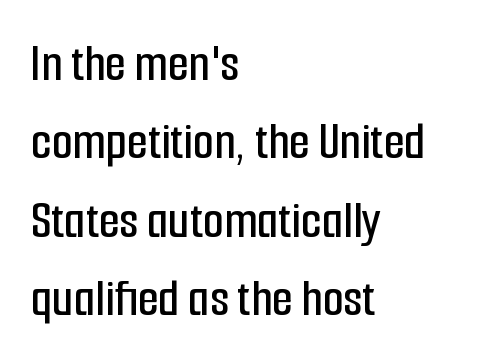
The letters carry no serifs — their stems end cleanly without finishing strokes. Does the lettering tilt? It doesn't — this is upright. Alignment: flush left. Plain, unruled lines of type.
